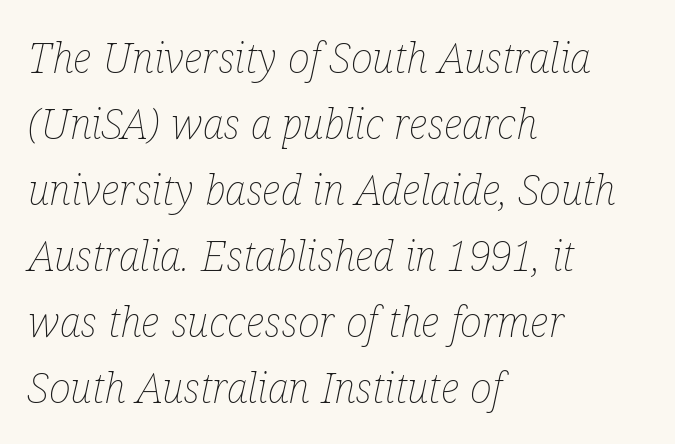
{"italic": "yes", "lean": "right", "slant_degrees": 12, "bold": "no", "weight": "thin", "width": "condensed", "stroke_contrast": "low", "x_height": "medium", "monospaced": "no", "underline": "no", "align": "left", "line_spacing": "normal", "line_spacing_ratio": 1.57, "letter_spacing": "normal", "letter_spacing_em": 0.0, "glyph_px": 42}
